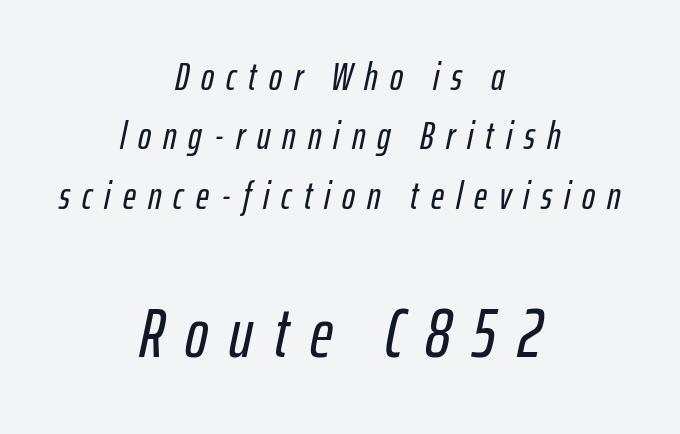
The image shows 69 px condensed type, italic (leaning right); set centered, normal line spacing (1.52x), unusually wide letter spacing (+0.31 em), not underlined; the second (bottom) block is 1.77x larger; low stroke contrast and a medium x-height.
